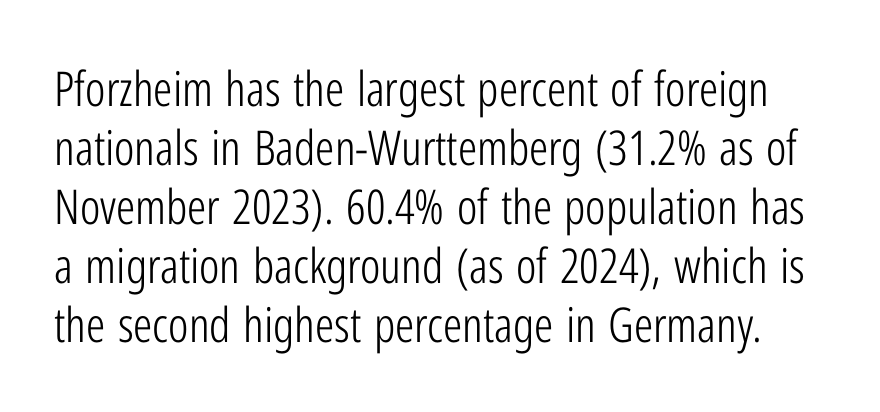
Q: Is the text bold? A: No.
Q: Is the text italic (slanted)? A: No, it is upright.
Q: Is the typeface a serif or a sans-serif typeface? A: Sans-serif.
Q: Is the text underlined? A: No.
Q: Is the spacing between letters normal or unusually wide? A: Normal.
Q: Width (condensed, normal, or wide)? A: Condensed.
Q: Stroke contrast? A: Low.
Q: x-height? A: Medium.
Q: Monospaced? A: No.
